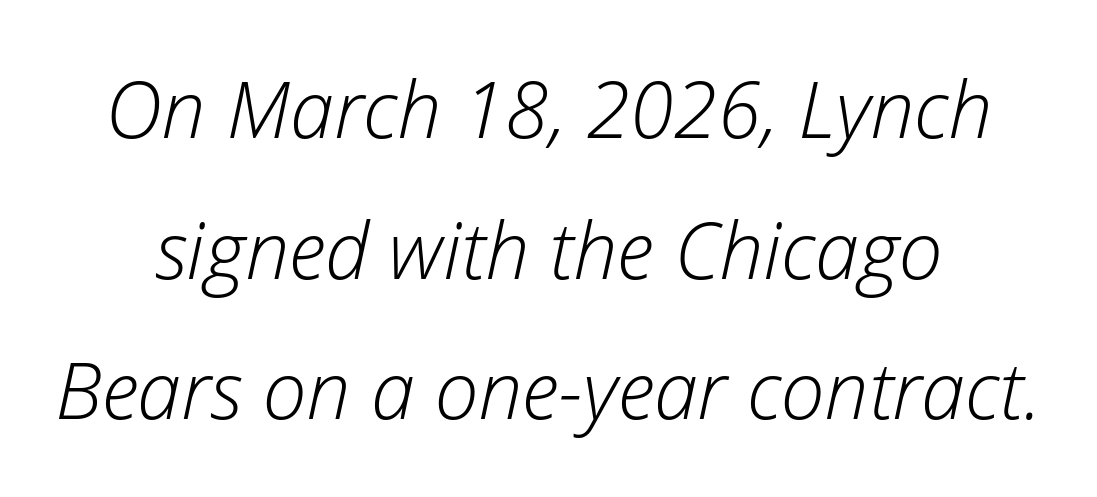
Between one letter and the next there's only the usual sliver of space. Nobody drew a line under any word here. A typesetter would call this proportional, since set widths differ per character. Layout note: lines centered. Stems and bowls with no extra thickness — not bold. Italic? Definitely — the glyphs are oblique.
